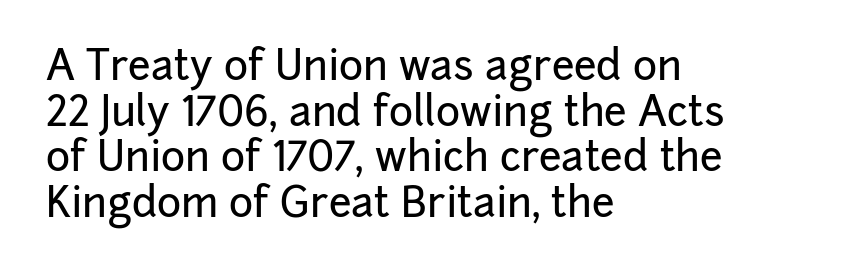
Q: Is the text italic (slanted)? A: No, it is upright.
Q: Is the typeface a serif or a sans-serif typeface? A: Sans-serif.
Q: Is the text underlined? A: No.
Q: How is the paragraph aligned? A: Left-aligned.
Q: Is the spacing between letters normal or unusually wide? A: Normal.
Q: Is the spacing between lines tight, normal or loose? A: Tight.
Q: Width (condensed, normal, or wide)? A: Normal.
Q: Stroke contrast? A: Low.
Q: x-height? A: Medium.
Q: Monospaced? A: No.
